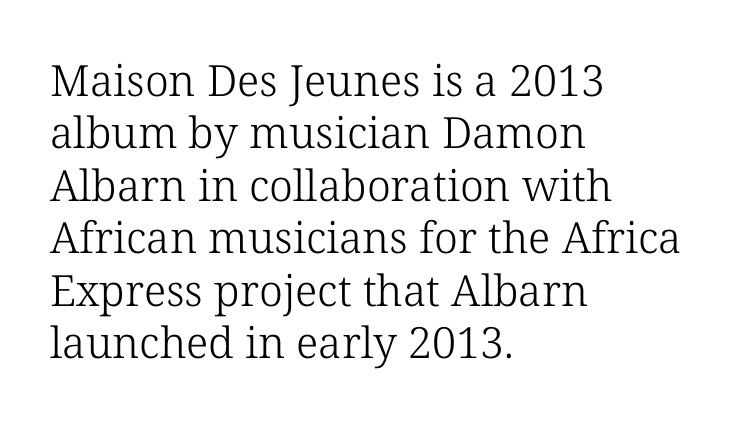
The lines are quadded left. You can tell from the footed stems that serif type was used. The space directly below the letters is spotless. Rendered with straight, roman letterforms. The typeface has the unassuming heft of standard copy or less.
